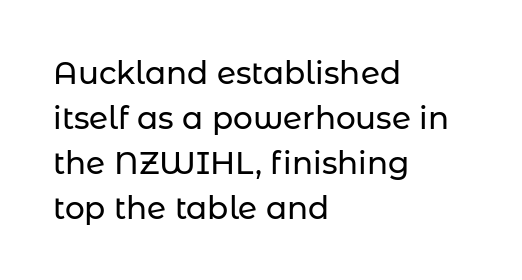
Q: Is the text italic (slanted)? A: No, it is upright.
Q: Is the typeface a serif or a sans-serif typeface? A: Sans-serif.
Q: Is the text underlined? A: No.
Q: How is the paragraph aligned? A: Left-aligned.
Q: Is the spacing between letters normal or unusually wide? A: Normal.
Q: Is the spacing between lines tight, normal or loose? A: Normal.
Q: Width (condensed, normal, or wide)? A: Normal.
Q: Stroke contrast? A: Low.
Q: x-height? A: Medium.
Q: Monospaced? A: No.
